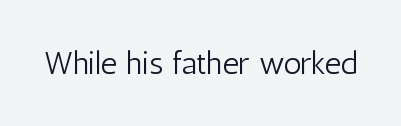
Descender tails drop into unmarked territory. Font category for this specimen: sans-serif. If you drew a line through each stem, it would be perfectly vertical. Nothing unusual about the tracking: characters are spaced as the font intends.
